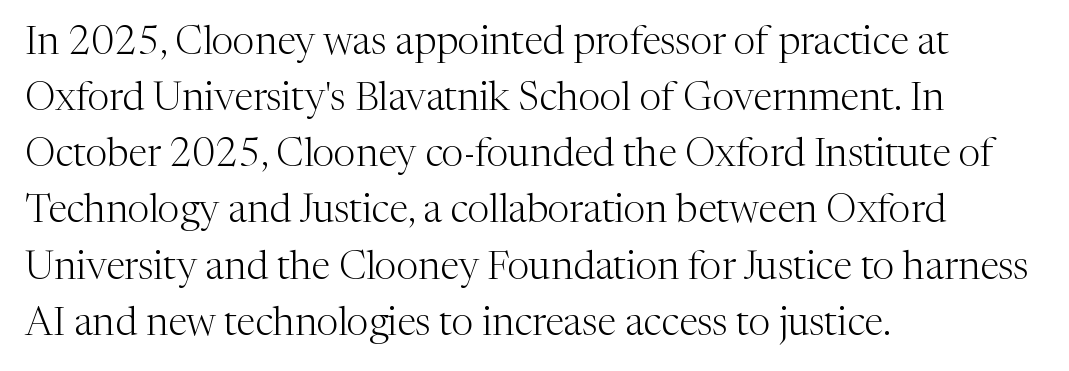
Q: Is the text bold? A: No.
Q: Is the text italic (slanted)? A: No, it is upright.
Q: Is the typeface a serif or a sans-serif typeface? A: Serif.
Q: Is the text underlined? A: No.
Q: How is the paragraph aligned? A: Left-aligned.
Q: Is the spacing between letters normal or unusually wide? A: Normal.
Q: Is the spacing between lines tight, normal or loose? A: Normal.
Q: Width (condensed, normal, or wide)? A: Normal.
Q: Stroke contrast? A: Medium.
Q: x-height? A: Medium.
Q: Monospaced? A: No.
